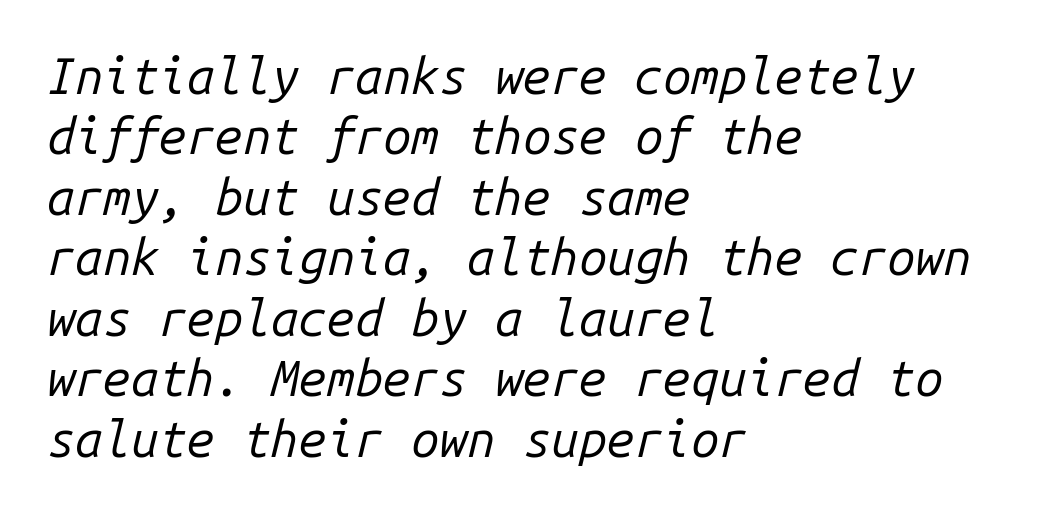
The space beneath each line is pristine and unruled. Every character here occupies the same horizontal width, giving the sample a typewriter-like rhythm. Weight: in the light-to-regular range. Characters are canted at an angle relative to the baseline's perpendicular. There is no visible air inserted between adjacent glyphs.
